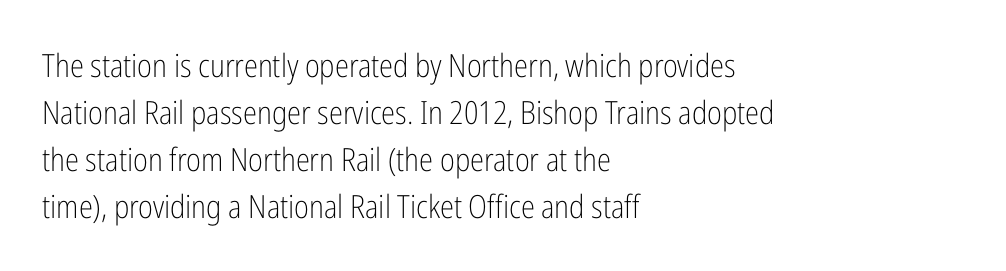
The image shows 32 px light, condensed sans-serif type, upright; set left-aligned, normal line spacing (1.47x), normal letter spacing, not underlined; low stroke contrast and a medium x-height.
